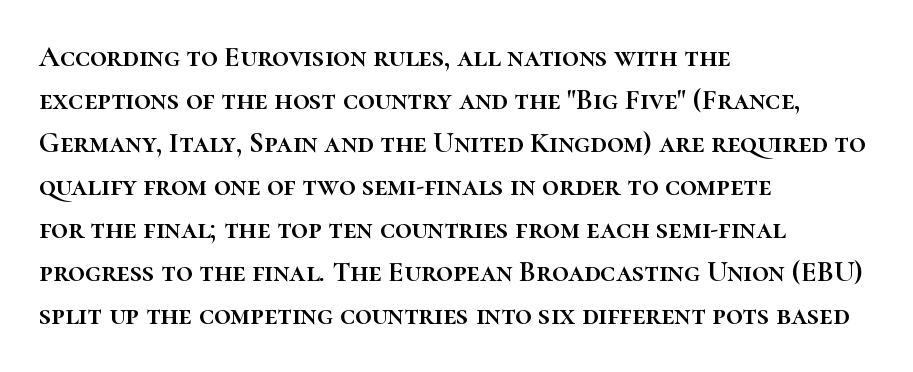
{"italic": "no", "width": "normal", "stroke_contrast": "high", "x_height": "medium", "monospaced": "no", "underline": "no", "align": "left", "line_spacing": "normal", "line_spacing_ratio": 1.48, "letter_spacing": "normal", "letter_spacing_em": 0.0, "glyph_px": 29}
